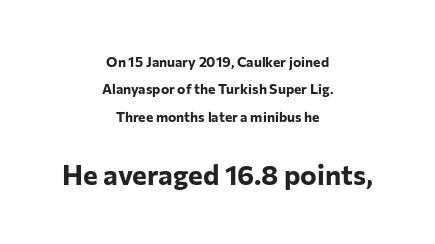
The image shows 28 px bold sans-serif type, upright; set centered, loose line spacing (1.95x), normal letter spacing, not underlined; the second (bottom) block is 2.0x larger; low stroke contrast and a medium x-height.
